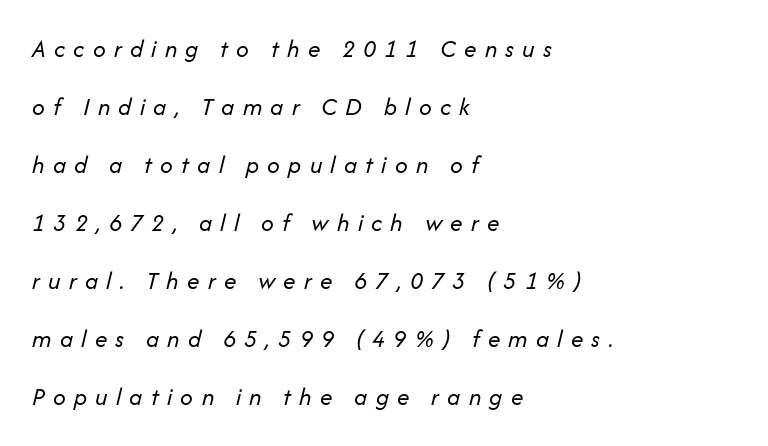
Which margin do the lines hug? The left one — the right edge is uneven. A typesetter would call this leading open, well beyond the default. The strokes are not fattened; the text isn't bold. Characters are canted at an angle relative to the baseline's perpendicular.
